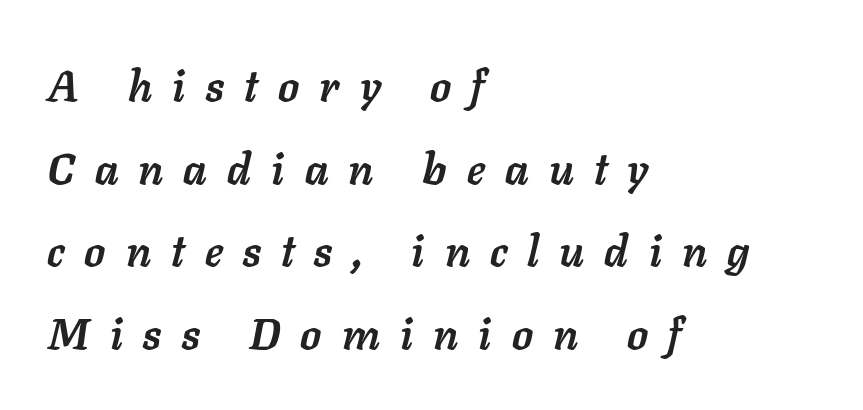
{"italic": "yes", "lean": "right", "slant_degrees": 11, "bold": "yes", "weight": "semibold", "width": "normal", "stroke_contrast": "low", "x_height": "medium", "monospaced": "no", "underline": "no", "align": "left", "line_spacing": "loose", "line_spacing_ratio": 1.92, "letter_spacing": "wide", "letter_spacing_em": 0.47, "glyph_px": 43}
